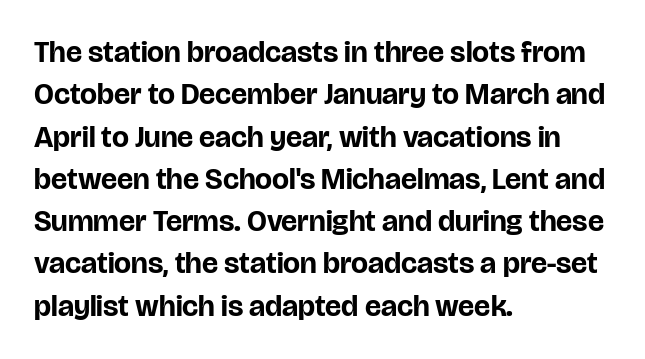
The image shows 30 px bold sans-serif type, upright; set left-aligned, normal line spacing (1.41x), normal letter spacing, not underlined; low stroke contrast and a large x-height.
